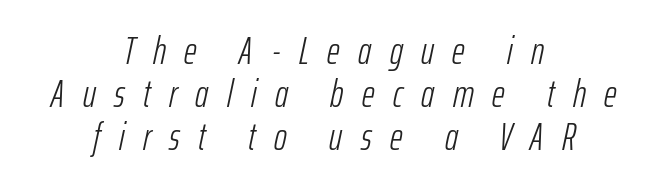
{"italic": "yes", "lean": "right", "slant_degrees": 12, "bold": "no", "weight": "light", "width": "condensed", "stroke_contrast": "low", "x_height": "medium", "monospaced": "no", "underline": "no", "align": "center", "line_spacing": "tight", "line_spacing_ratio": 1.1, "letter_spacing": "wide", "letter_spacing_em": 0.47, "glyph_px": 39}
